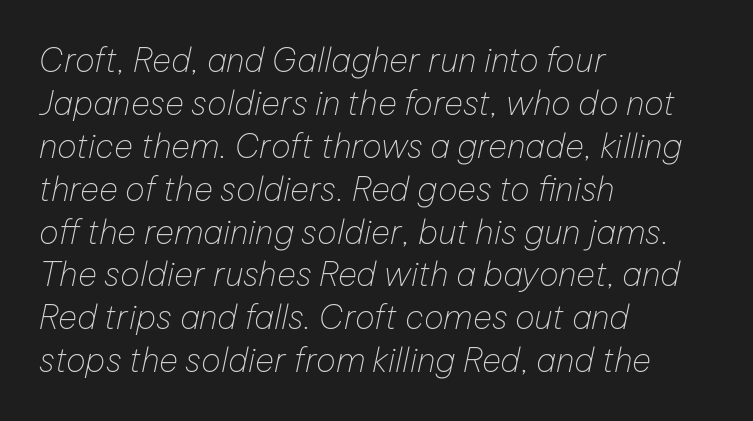
Q: Is the text bold? A: No.
Q: Is the text italic (slanted)? A: Yes, it leans right by about 12 degrees.
Q: Is the text underlined? A: No.
Q: How is the paragraph aligned? A: Left-aligned.
Q: Is the spacing between letters normal or unusually wide? A: Normal.
Q: Is the spacing between lines tight, normal or loose? A: Normal.
Q: Width (condensed, normal, or wide)? A: Normal.
Q: Stroke contrast? A: Low.
Q: x-height? A: Medium.
Q: Monospaced? A: No.
